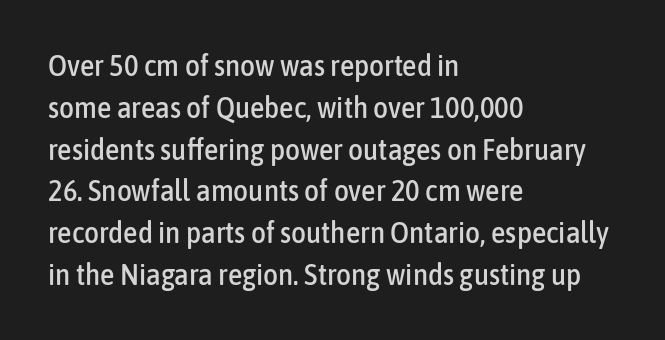
{"serif": "no", "italic": "no", "width": "condensed", "stroke_contrast": "low", "x_height": "medium", "monospaced": "no", "underline": "no", "align": "left", "line_spacing": "normal", "line_spacing_ratio": 1.44, "letter_spacing": "normal", "letter_spacing_em": 0.0, "glyph_px": 29}
